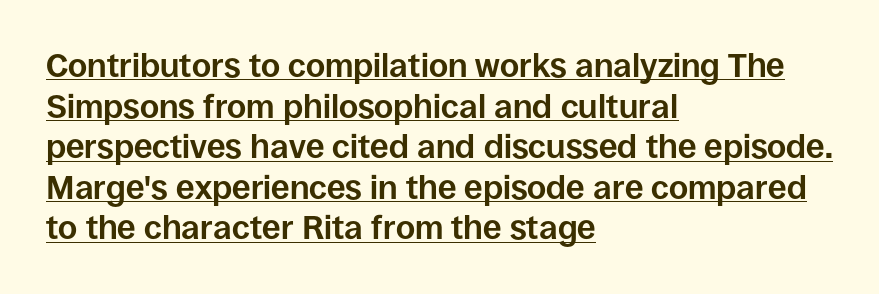
{"serif": "no", "italic": "no", "bold": "yes", "weight": "bold", "width": "normal", "stroke_contrast": "low", "x_height": "large", "monospaced": "no", "underline": "yes", "align": "left", "line_spacing_ratio": 1.23, "letter_spacing": "normal", "letter_spacing_em": 0.0, "glyph_px": 33}
